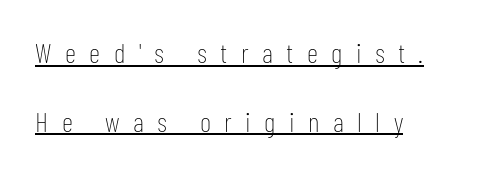
The image shows 28 px thin, condensed sans-serif type, upright; set loose line spacing (2.45x), unusually wide letter spacing (+0.48 em), underlined; low stroke contrast and a medium x-height.
